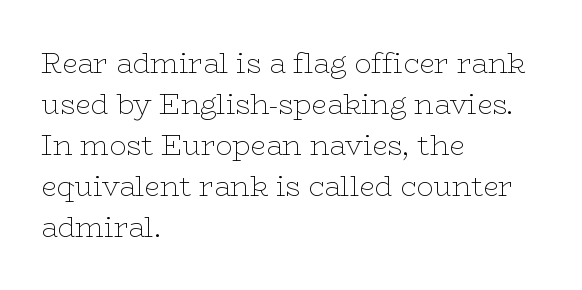
The image shows 28 px thin, wide serif type, upright; set left-aligned, normal line spacing (1.46x), normal letter spacing, not underlined; low stroke contrast and a medium x-height.
